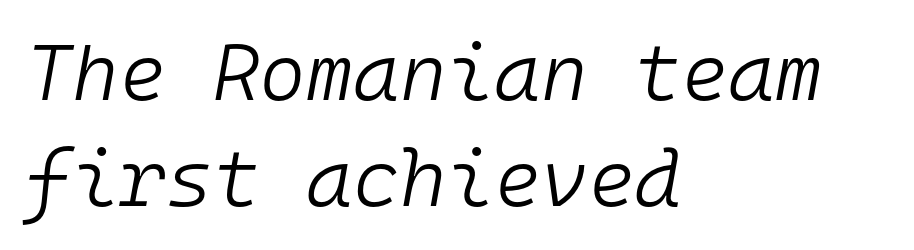
Q: Is the text bold? A: No.
Q: Is the text italic (slanted)? A: Yes, it leans right by about 10 degrees.
Q: Is the text underlined? A: No.
Q: How is the paragraph aligned? A: Left-aligned.
Q: Is the spacing between letters normal or unusually wide? A: Normal.
Q: Is the spacing between lines tight, normal or loose? A: Normal.
Q: Width (condensed, normal, or wide)? A: Normal.
Q: Stroke contrast? A: Low.
Q: x-height? A: Medium.
Q: Monospaced? A: Yes.
